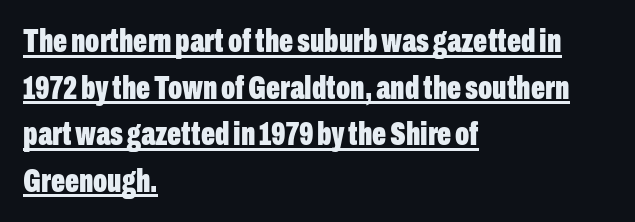
Every stem runs plumb, perpendicular to the baseline. The type family on display is of the sans-serif kind. Each glyph is drawn with heavy, bold strokes. Nobody touched the tracking dial on this one.
